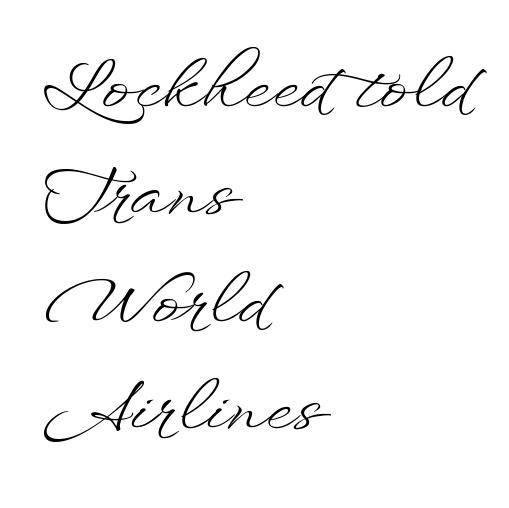
Q: Is the text bold? A: No.
Q: Is the text italic (slanted)? A: Yes.
Q: Is the text underlined? A: No.
Q: How is the paragraph aligned? A: Left-aligned.
Q: Is the spacing between letters normal or unusually wide? A: Normal.
Q: Is the spacing between lines tight, normal or loose? A: Normal.
Q: Width (condensed, normal, or wide)? A: Wide.
Q: Stroke contrast? A: Low.
Q: x-height? A: Small.
Q: Monospaced? A: No.
